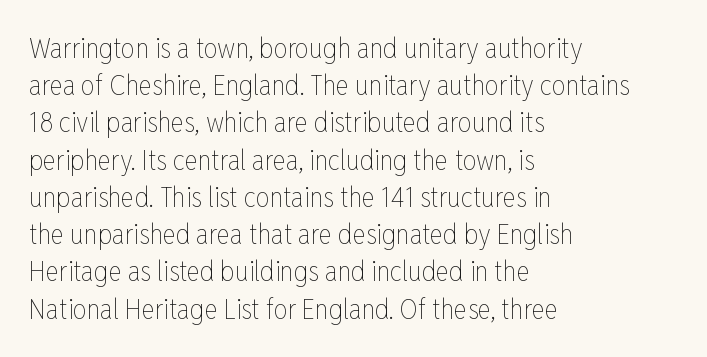
{"italic": "no", "bold": "no", "weight": "thin", "width": "condensed", "stroke_contrast": "low", "x_height": "medium", "monospaced": "no", "underline": "no", "align": "left", "line_spacing": "normal", "line_spacing_ratio": 1.33, "letter_spacing": "normal", "letter_spacing_em": 0.0, "glyph_px": 28}
